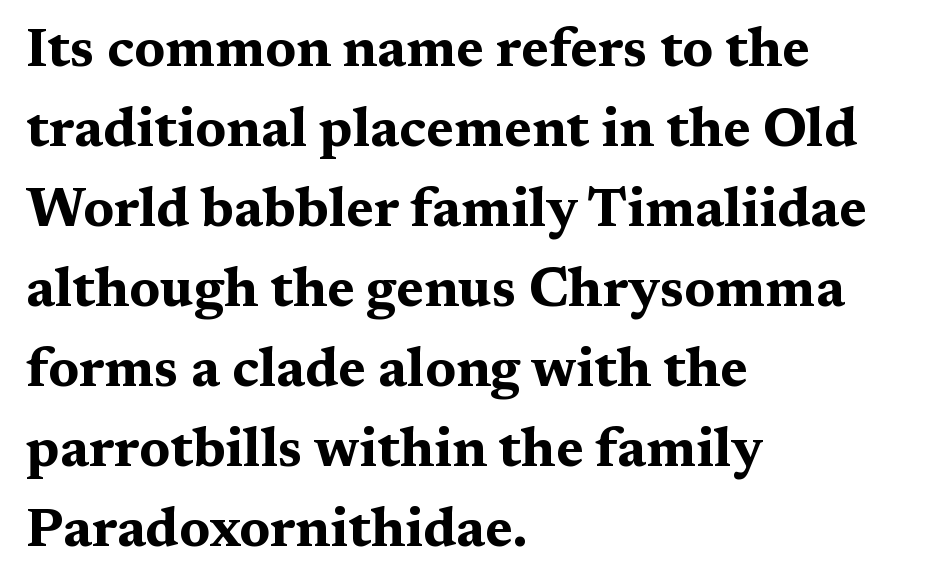
{"serif": "yes", "italic": "no", "bold": "yes", "weight": "bold", "width": "wide", "stroke_contrast": "medium", "x_height": "medium", "monospaced": "no", "underline": "no", "align": "left", "line_spacing": "normal", "line_spacing_ratio": 1.48, "letter_spacing": "normal", "letter_spacing_em": 0.0, "glyph_px": 54}
